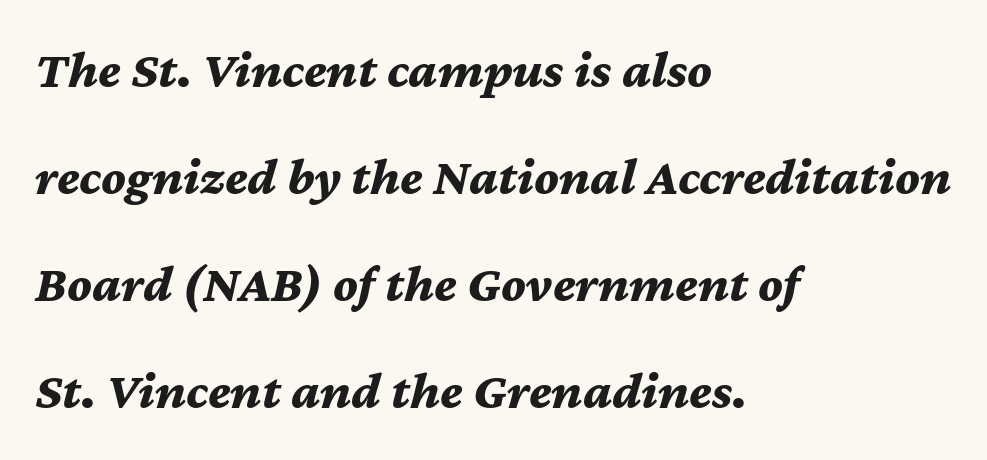
{"italic": "yes", "lean": "right", "slant_degrees": 12, "bold": "yes", "weight": "bold", "width": "normal", "stroke_contrast": "medium", "x_height": "medium", "monospaced": "no", "underline": "no", "align": "left", "line_spacing": "loose", "line_spacing_ratio": 2.02, "letter_spacing": "normal", "letter_spacing_em": 0.0, "glyph_px": 53}
